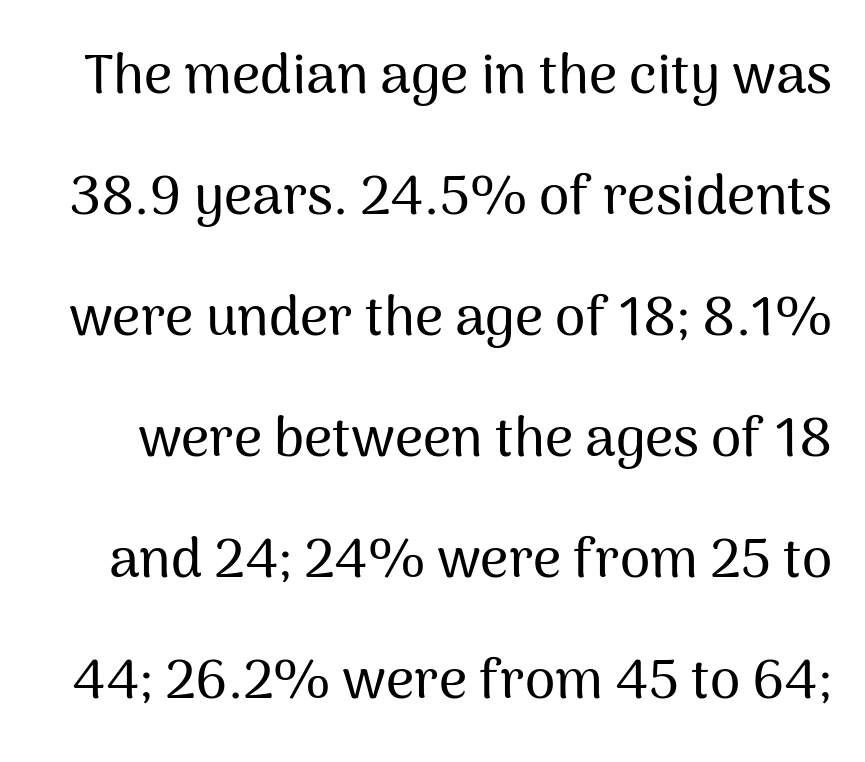
The image shows 55 px sans-serif type, upright; set loose line spacing (2.2x), normal letter spacing, not underlined; medium stroke contrast and a medium x-height.
